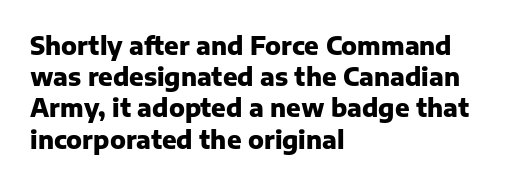
Q: Is the text bold? A: Yes.
Q: Is the text italic (slanted)? A: No, it is upright.
Q: Is the text underlined? A: No.
Q: How is the paragraph aligned? A: Left-aligned.
Q: Is the spacing between letters normal or unusually wide? A: Normal.
Q: Is the spacing between lines tight, normal or loose? A: Normal.
